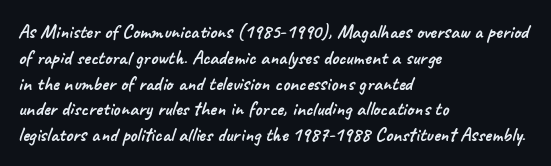
{"underline": "no", "align": "left", "line_spacing": "normal", "line_spacing_ratio": 1.29, "letter_spacing": "normal", "letter_spacing_em": 0.0, "glyph_px": 20}
